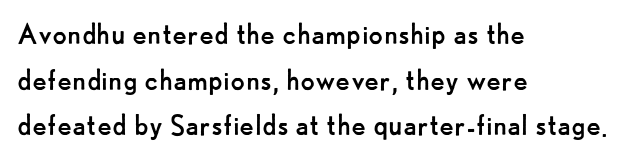
The image shows 34 px regular-weight sans-serif type, upright; set left-aligned, normal line spacing (1.34x), normal letter spacing, not underlined; low stroke contrast and a small x-height.
